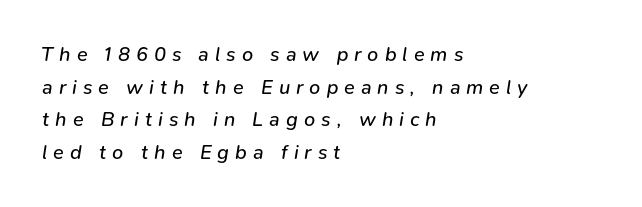
{"italic": "yes", "lean": "right", "slant_degrees": 9, "bold": "no", "underline": "no", "align": "left", "line_spacing": "normal", "line_spacing_ratio": 1.63, "letter_spacing": "wide", "letter_spacing_em": 0.3, "glyph_px": 20}
